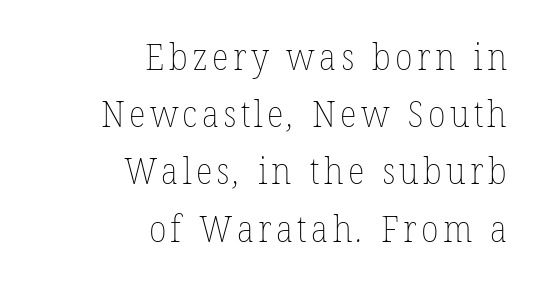
Unmarked baselines from the first word to the last. These lines sit exactly where default settings would place them. Weight: regular or lighter. The face used here is proportionally spaced, like ordinary book or web type. All the whitespace from short lines collects on the left.
